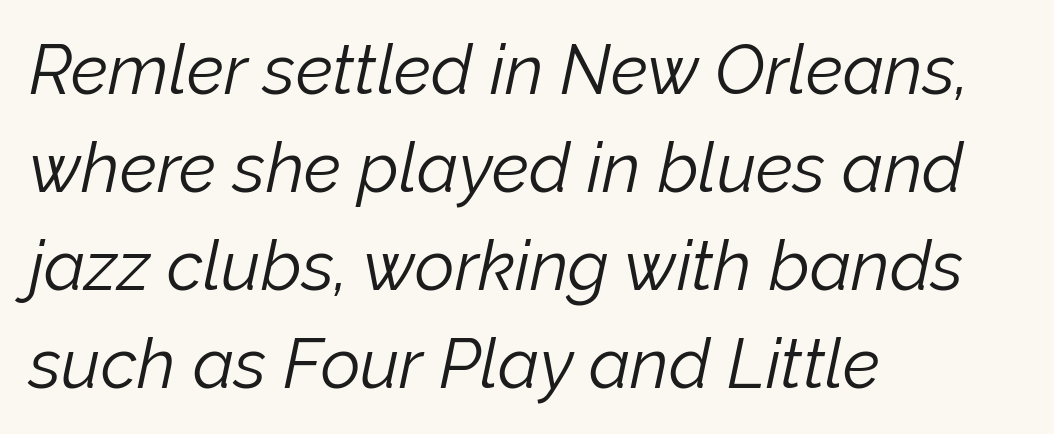
Q: Is the text bold? A: No.
Q: Is the text italic (slanted)? A: Yes, it leans right by about 12 degrees.
Q: Is the text underlined? A: No.
Q: How is the paragraph aligned? A: Left-aligned.
Q: Is the spacing between letters normal or unusually wide? A: Normal.
Q: Is the spacing between lines tight, normal or loose? A: Normal.
Q: Width (condensed, normal, or wide)? A: Normal.
Q: Stroke contrast? A: Low.
Q: x-height? A: Medium.
Q: Monospaced? A: No.
